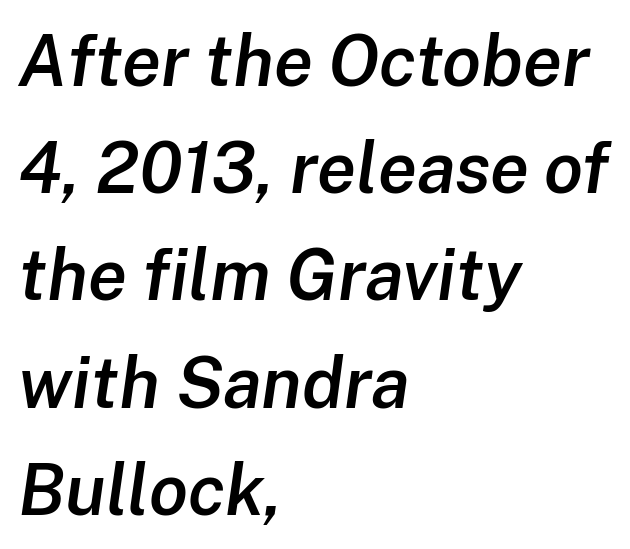
Line starts are locked; line ends wander. You could call the tracking neutral — neither tight nor loose. Character widths vary here, with narrow letters taking less room than wide ones. Each glyph is drawn with semibold strokes, heavier than normal yet not fully bold. An italicized treatment has been applied to the whole sample.
